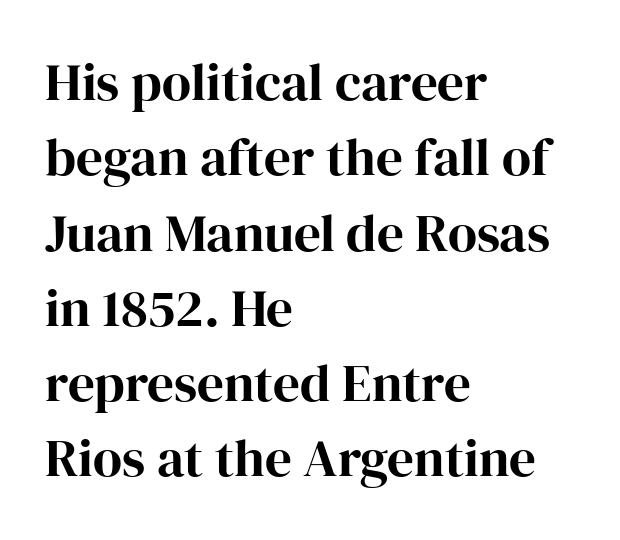
Q: Is the text italic (slanted)? A: No, it is upright.
Q: Is the typeface a serif or a sans-serif typeface? A: Serif.
Q: Is the text underlined? A: No.
Q: How is the paragraph aligned? A: Left-aligned.
Q: Is the spacing between letters normal or unusually wide? A: Normal.
Q: Is the spacing between lines tight, normal or loose? A: Normal.
Q: Width (condensed, normal, or wide)? A: Normal.
Q: Stroke contrast? A: High.
Q: x-height? A: Medium.
Q: Monospaced? A: No.
